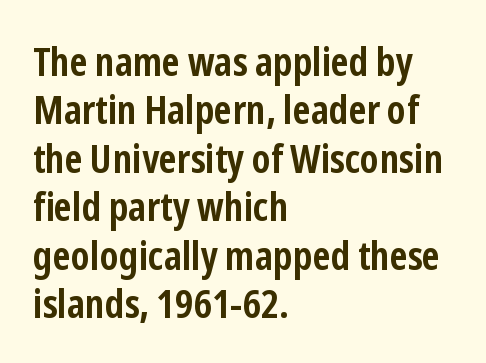
The image shows 40 px semibold, condensed sans-serif type, upright; set left-aligned, line spacing 1.21x, normal letter spacing, not underlined; low stroke contrast and a medium x-height.
